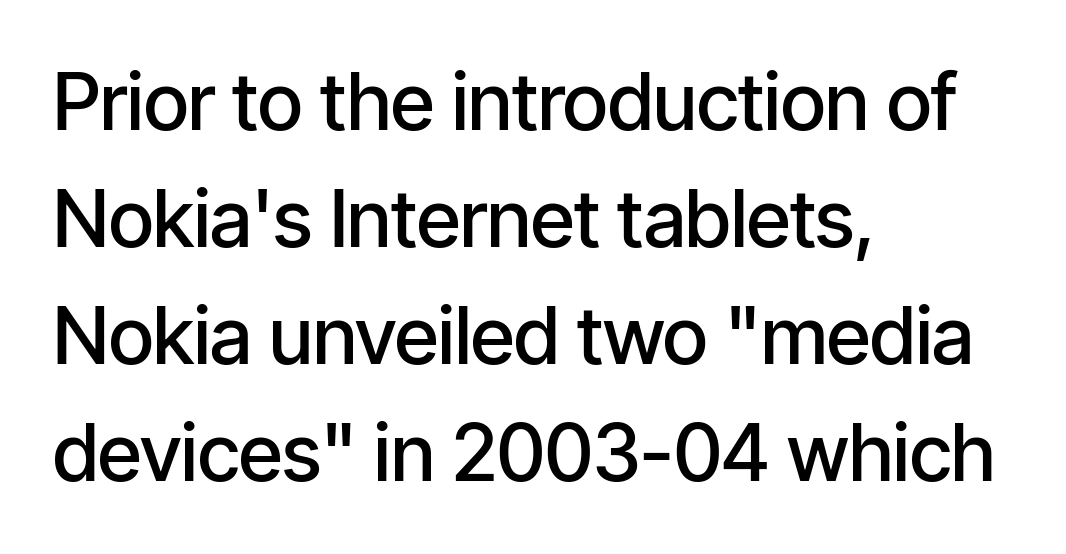
{"serif": "no", "italic": "no", "bold": "semi", "weight": "semibold", "width": "condensed", "stroke_contrast": "low", "x_height": "medium", "monospaced": "no", "underline": "no", "align": "left", "line_spacing": "normal", "line_spacing_ratio": 1.48, "letter_spacing": "normal", "letter_spacing_em": 0.0, "glyph_px": 79}
